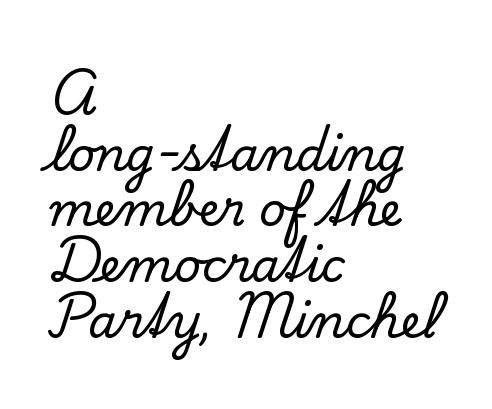
The image shows 46 px serif type; set left-aligned, line spacing 1.21x, normal letter spacing, not underlined; low stroke contrast and a small x-height.
